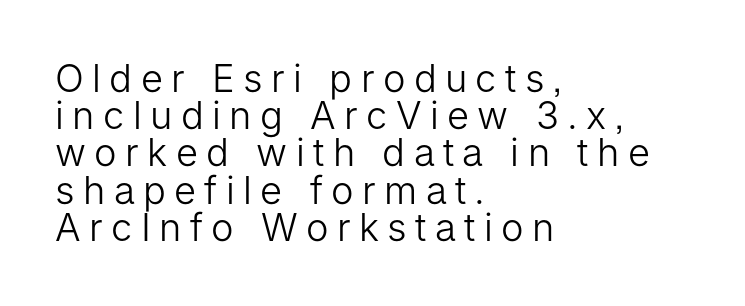
Q: Is the text bold? A: No.
Q: Is the text italic (slanted)? A: No, it is upright.
Q: Is the typeface a serif or a sans-serif typeface? A: Sans-serif.
Q: Is the text underlined? A: No.
Q: How is the paragraph aligned? A: Left-aligned.
Q: Is the spacing between letters normal or unusually wide? A: Unusually wide.
Q: Is the spacing between lines tight, normal or loose? A: Tight.
Q: Width (condensed, normal, or wide)? A: Normal.
Q: Stroke contrast? A: Low.
Q: x-height? A: Medium.
Q: Monospaced? A: No.
